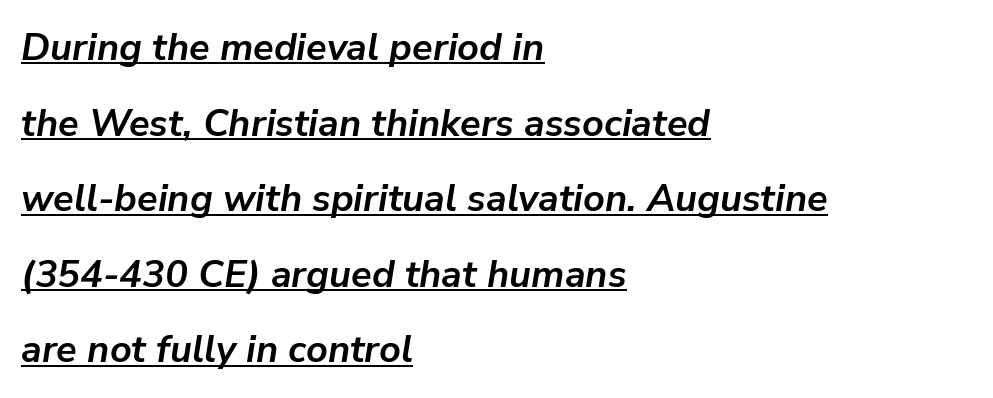
Q: Is the text bold? A: Yes.
Q: Is the text italic (slanted)? A: Yes, it leans right by about 9 degrees.
Q: Is the text underlined? A: Yes.
Q: How is the paragraph aligned? A: Left-aligned.
Q: Is the spacing between letters normal or unusually wide? A: Normal.
Q: Is the spacing between lines tight, normal or loose? A: Loose.
Q: Width (condensed, normal, or wide)? A: Normal.
Q: Stroke contrast? A: Low.
Q: x-height? A: Medium.
Q: Monospaced? A: No.
